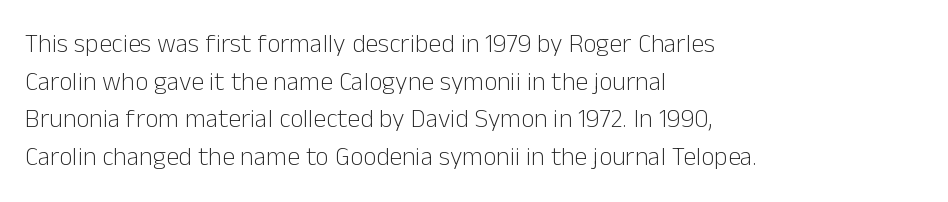
The image shows 26 px text type, upright; set left-aligned, normal line spacing (1.45x), normal letter spacing, not underlined.
